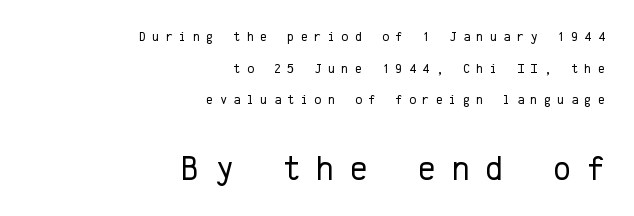
Q: Is the text bold? A: No.
Q: Is the text italic (slanted)? A: No, it is upright.
Q: Is the typeface a serif or a sans-serif typeface? A: Sans-serif.
Q: Is the text underlined? A: No.
Q: How is the paragraph aligned? A: Right-aligned.
Q: Is the spacing between letters normal or unusually wide? A: Unusually wide.
Q: Is the spacing between lines tight, normal or loose? A: Loose.
Q: Which block of text is set in a larger size, the first (top) or the second (bottom)? A: The second (bottom) one.
Q: Width (condensed, normal, or wide)? A: Normal.
Q: Stroke contrast? A: Low.
Q: x-height? A: Medium.
Q: Monospaced? A: Yes.
